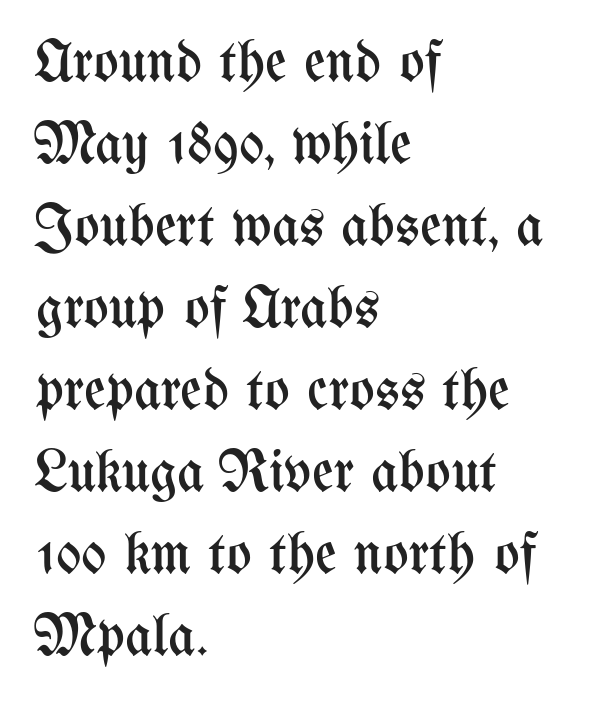
Q: Is the text bold? A: No.
Q: Is the text italic (slanted)? A: No, it is upright.
Q: Is the text underlined? A: No.
Q: How is the paragraph aligned? A: Left-aligned.
Q: Is the spacing between letters normal or unusually wide? A: Normal.
Q: Is the spacing between lines tight, normal or loose? A: Normal.
Q: Width (condensed, normal, or wide)? A: Condensed.
Q: Stroke contrast? A: Medium.
Q: x-height? A: Medium.
Q: Monospaced? A: No.
